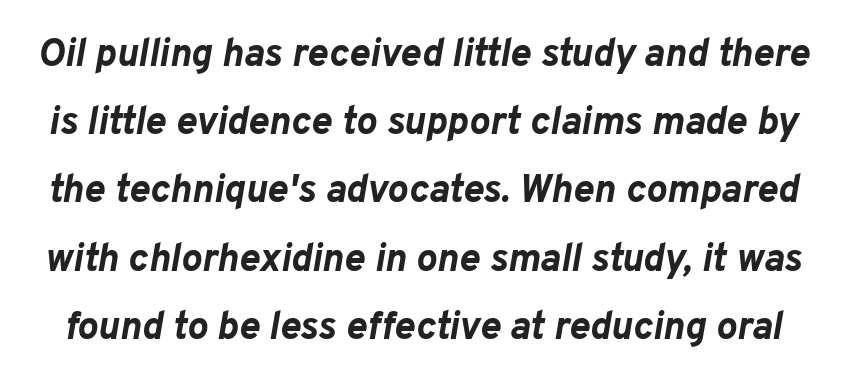
{"italic": "yes", "lean": "right", "slant_degrees": 10, "bold": "yes", "weight": "bold", "width": "normal", "stroke_contrast": "low", "x_height": "medium", "monospaced": "no", "underline": "no", "line_spacing_ratio": 1.75, "letter_spacing": "normal", "letter_spacing_em": 0.0, "glyph_px": 39}
